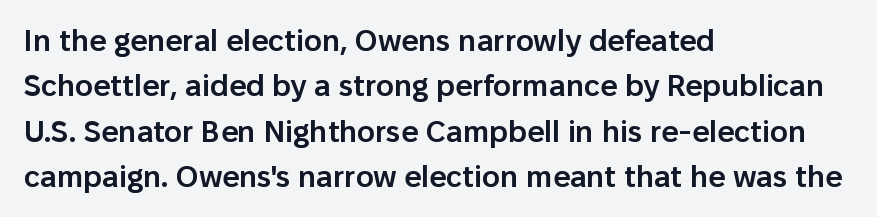
Q: Is the text bold? A: Semi-bold.
Q: Is the text italic (slanted)? A: No, it is upright.
Q: Is the typeface a serif or a sans-serif typeface? A: Sans-serif.
Q: Is the text underlined? A: No.
Q: How is the paragraph aligned? A: Left-aligned.
Q: Is the spacing between letters normal or unusually wide? A: Normal.
Q: Is the spacing between lines tight, normal or loose? A: Normal.
Q: Width (condensed, normal, or wide)? A: Normal.
Q: Stroke contrast? A: Low.
Q: x-height? A: Medium.
Q: Monospaced? A: No.
